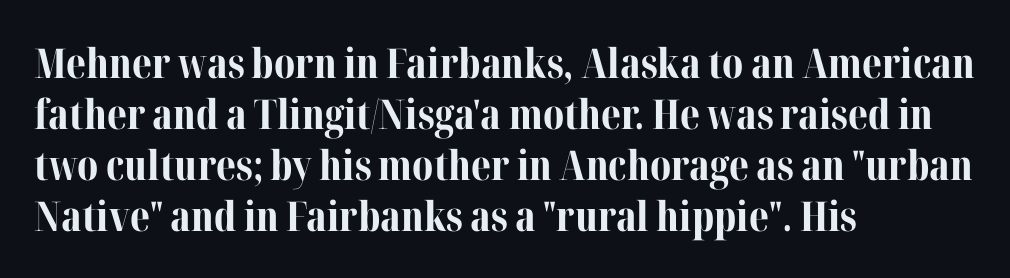
{"serif": "yes", "italic": "no", "bold": "yes", "weight": "bold", "width": "normal", "stroke_contrast": "medium", "x_height": "medium", "monospaced": "no", "underline": "no", "align": "left", "line_spacing_ratio": 1.24, "letter_spacing": "normal", "letter_spacing_em": 0.0, "glyph_px": 41}
